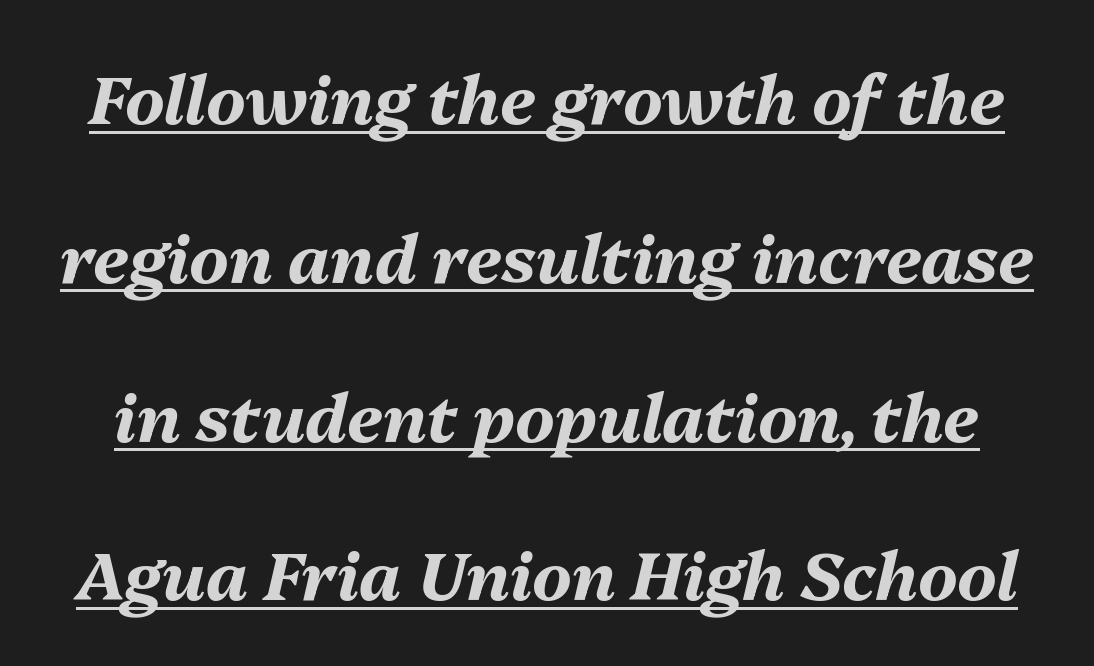
{"italic": "yes", "lean": "right", "slant_degrees": 13, "bold": "yes", "weight": "bold", "width": "normal", "stroke_contrast": "medium", "x_height": "medium", "monospaced": "no", "underline": "yes", "line_spacing": "loose", "line_spacing_ratio": 2.37, "letter_spacing": "normal", "letter_spacing_em": 0.0, "glyph_px": 67}
